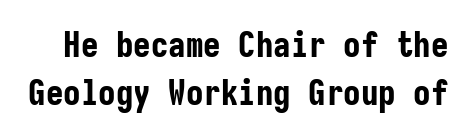
The image shows 35 px bold, condensed sans-serif type, upright, monospaced; set normal line spacing (1.37x), normal letter spacing, not underlined; low stroke contrast and a medium x-height.
